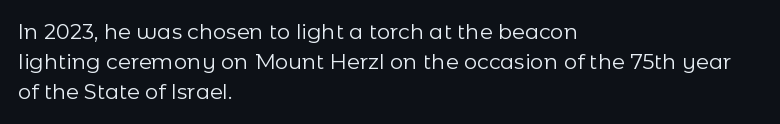
{"italic": "no", "bold": "no", "underline": "no", "align": "left", "line_spacing": "normal", "line_spacing_ratio": 1.43, "letter_spacing": "normal", "letter_spacing_em": 0.0, "glyph_px": 21}
